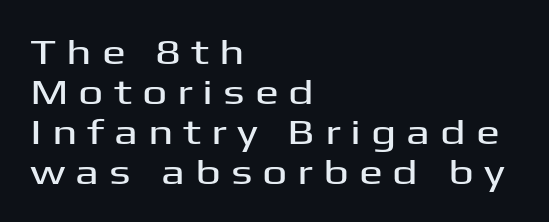
The paragraph shown leans on its left margin. The letters advance in unequal steps, a hallmark of proportional type. Notice how the stems are strictly vertical — no italics here. Glance below the letters and you will spot only blank space. The typeface chosen for these lines omits serifs. Tightly led — the rows are bunched.
